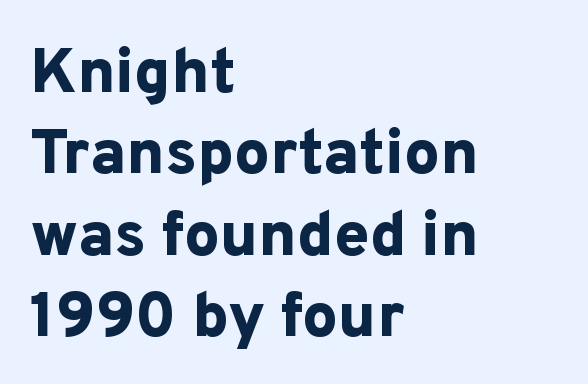
Q: Is the text bold? A: Yes.
Q: Is the text italic (slanted)? A: No, it is upright.
Q: Is the typeface a serif or a sans-serif typeface? A: Sans-serif.
Q: Is the text underlined? A: No.
Q: How is the paragraph aligned? A: Left-aligned.
Q: Is the spacing between letters normal or unusually wide? A: Normal.
Q: Is the spacing between lines tight, normal or loose? A: Normal.
Q: Width (condensed, normal, or wide)? A: Normal.
Q: Stroke contrast? A: Low.
Q: x-height? A: Medium.
Q: Monospaced? A: No.
